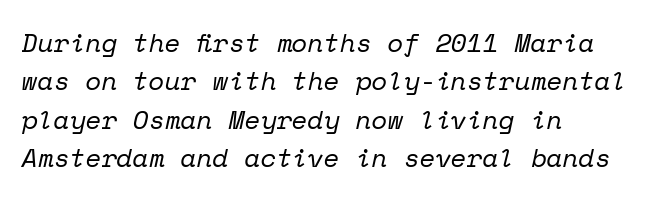
Q: Is the text bold? A: No.
Q: Is the text italic (slanted)? A: Yes, it leans right by about 12 degrees.
Q: Is the text underlined? A: No.
Q: How is the paragraph aligned? A: Left-aligned.
Q: Is the spacing between letters normal or unusually wide? A: Normal.
Q: Is the spacing between lines tight, normal or loose? A: Normal.
